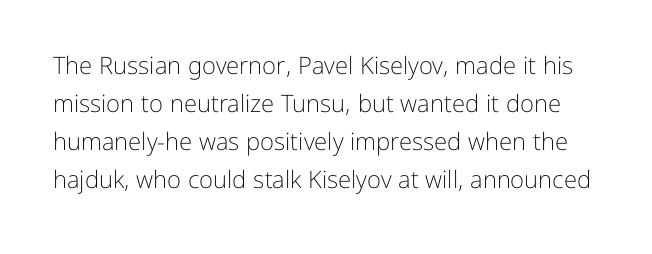
The image shows 24 px text type, upright; set normal line spacing (1.59x), normal letter spacing, not underlined.
